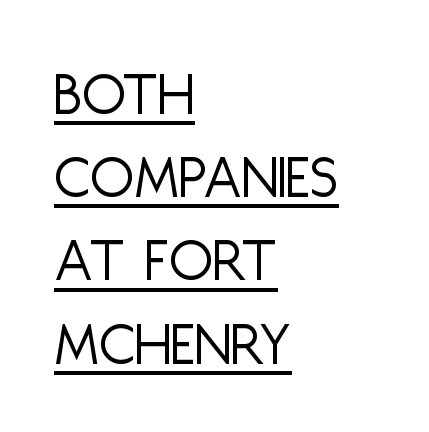
This is roman type, the default non-slanted kind. There is no visible air inserted between adjacent glyphs. This sample is left-justified, so line endings fall wherever the words run out. These lines sit exactly where default settings would place them. These glyphs show unthickened strokes, regular width or finer.
